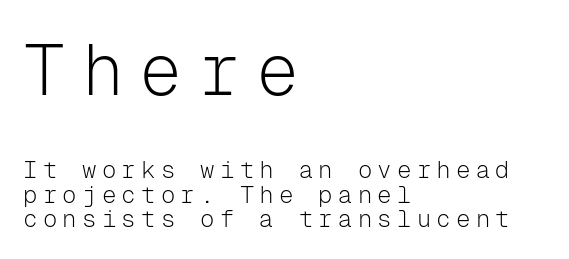
{"serif": "no", "italic": "no", "bold": "no", "weight": "light", "width": "normal", "stroke_contrast": "low", "x_height": "medium", "monospaced": "yes", "underline": "no", "align": "left", "line_spacing": "tight", "line_spacing_ratio": 1.03, "letter_spacing": "wide", "letter_spacing_em": 0.22, "larger_block": "first", "size_ratio": 2.96, "glyph_px": 71}
